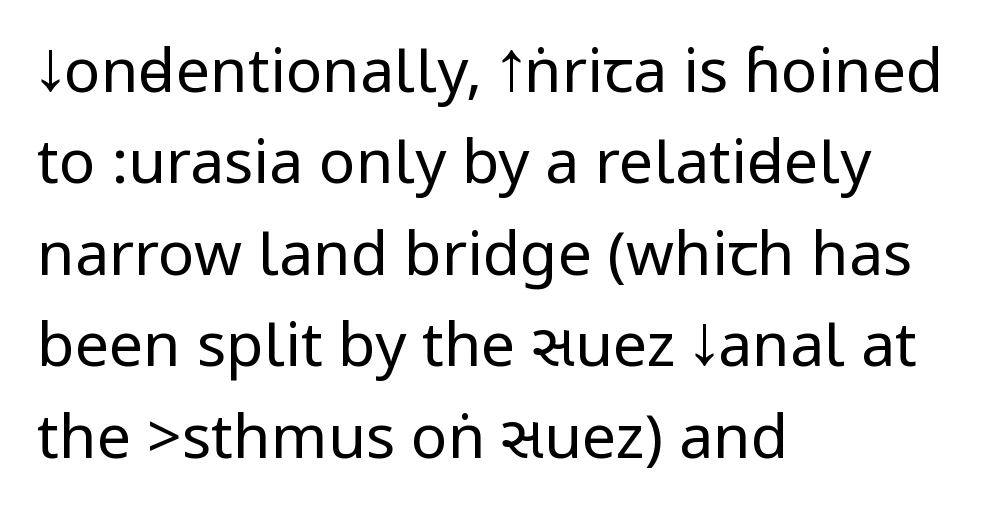
Bold? No — there's no thickening of the strokes. In terms of leading, this rendering sits right in the middle. This is roman type, the default non-slanted kind. Quick note: underline off.
